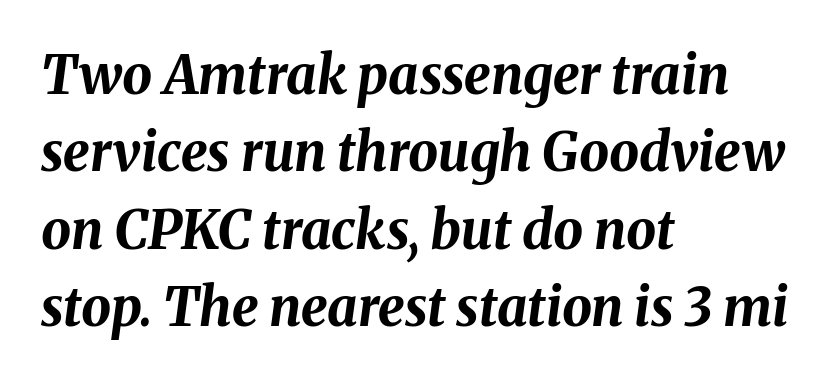
The image shows 53 px bold type, italic (leaning right); set left-aligned, normal line spacing (1.46x), normal letter spacing, not underlined; medium stroke contrast and a medium x-height.
